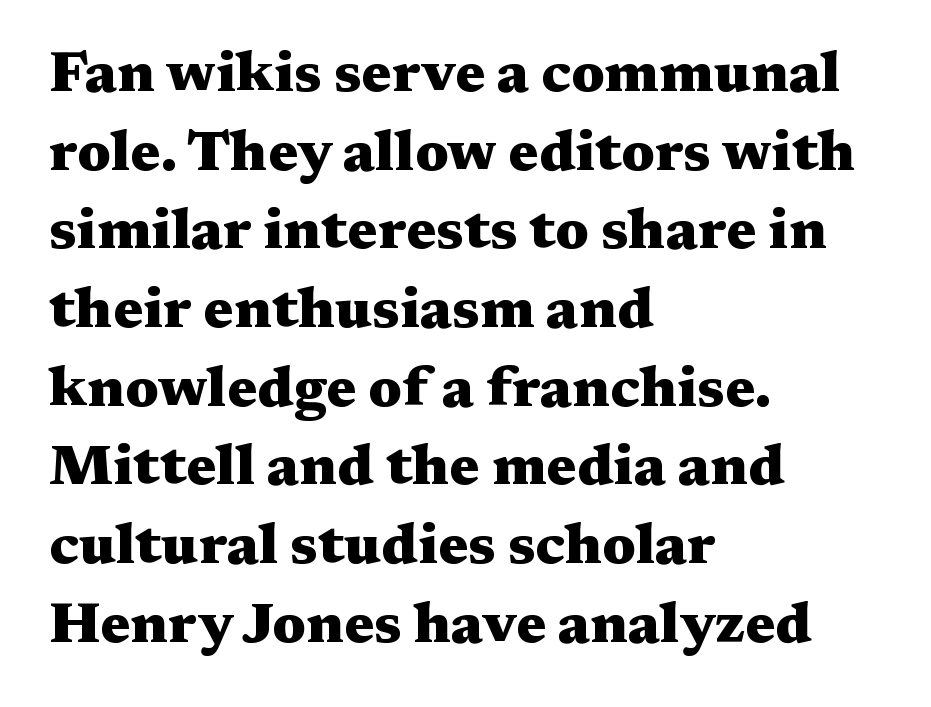
{"serif": "yes", "italic": "no", "bold": "yes", "weight": "heavy", "width": "wide", "stroke_contrast": "medium", "x_height": "medium", "monospaced": "no", "underline": "no", "align": "left", "line_spacing": "normal", "line_spacing_ratio": 1.38, "letter_spacing": "normal", "letter_spacing_em": 0.0, "glyph_px": 57}
